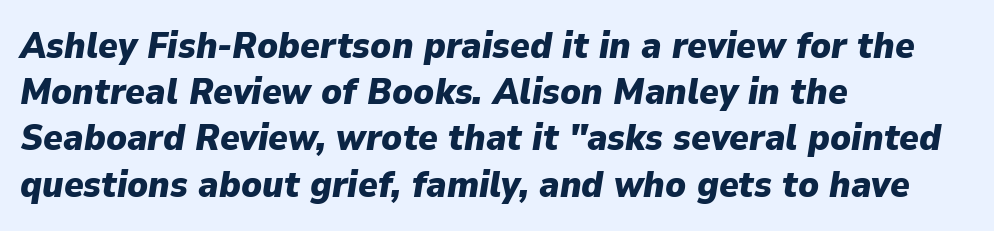
{"italic": "yes", "lean": "right", "slant_degrees": 9, "bold": "yes", "weight": "heavy", "width": "normal", "stroke_contrast": "low", "x_height": "medium", "monospaced": "no", "underline": "no", "align": "left", "line_spacing": "normal", "line_spacing_ratio": 1.25, "letter_spacing": "normal", "letter_spacing_em": 0.0, "glyph_px": 37}
